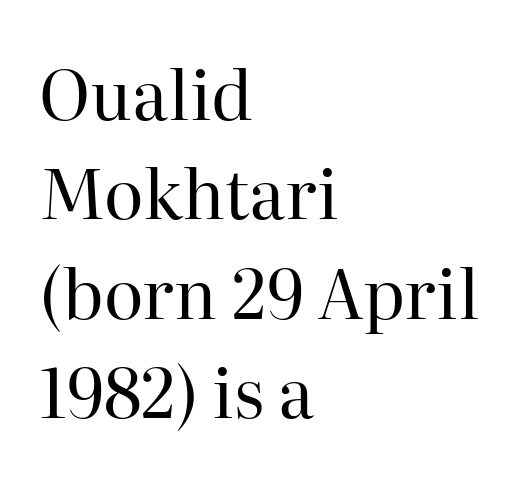
Evenly set lines give the paragraph a standard silhouette. How are the letters spaced? Ordinarily, with no added tracking. If you drew a line through each stem, it would be perfectly vertical. Weight: in the light-to-regular range. Note: serifs present on the glyphs.
